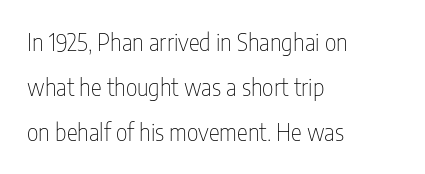
Q: Is the text bold? A: No.
Q: Is the text italic (slanted)? A: No, it is upright.
Q: Is the text underlined? A: No.
Q: How is the paragraph aligned? A: Left-aligned.
Q: Is the spacing between letters normal or unusually wide? A: Normal.
Q: Is the spacing between lines tight, normal or loose? A: Loose.
